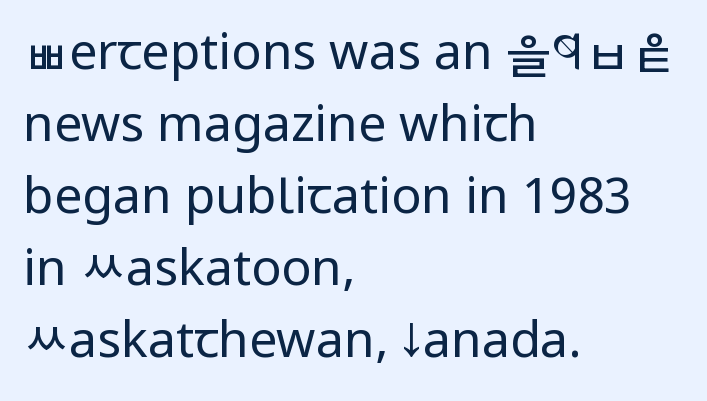
The letters sit at their default tracking, neither squeezed nor spread. Check where the strokes stop: nothing finishes them off — pure sans. A normal amount of white space separates one row of letters from the next. Honestly, there is no underline to notice here at all. The strokes carry an ordinary text weight at most. The letters advance in unequal steps, a hallmark of proportional type.
